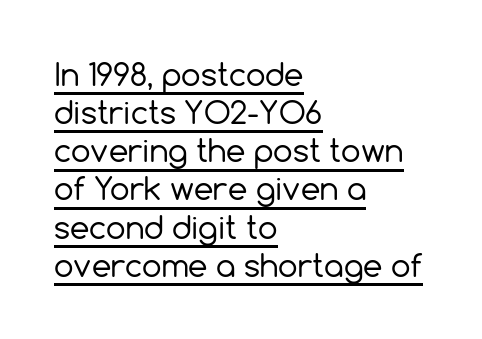
The letters look calm and open, with moderate or lighter stems. The face used here appears with an underline applied. Grotesque or geometric, the face here clearly has no serifs. The lines are quadded left. Spacing between characters is what you'd get straight out of the box.
